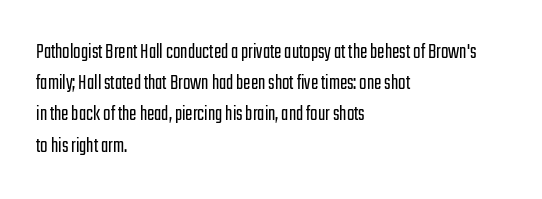
The image shows 22 px text type, upright; set left-aligned, normal line spacing (1.42x), normal letter spacing, not underlined.
